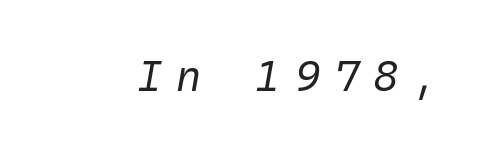
{"italic": "yes", "lean": "right", "slant_degrees": 10, "bold": "no", "weight": "regular", "width": "normal", "stroke_contrast": "low", "x_height": "medium", "monospaced": "yes", "underline": "no", "letter_spacing": "wide", "letter_spacing_em": 0.33, "glyph_px": 43}
